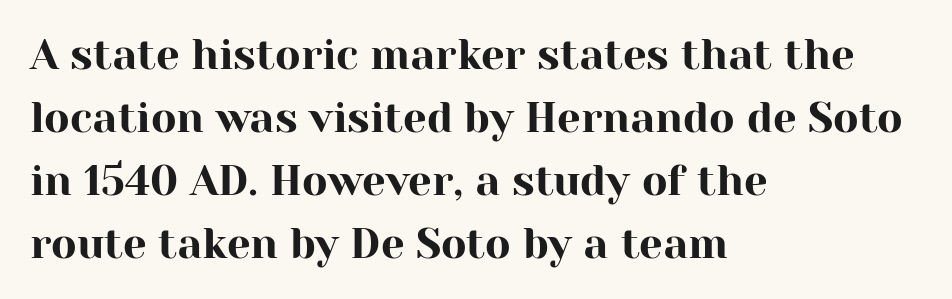
The image shows 42 px serif type, upright; set left-aligned, normal line spacing (1.5x), normal letter spacing, not underlined; high stroke contrast and a medium x-height.
